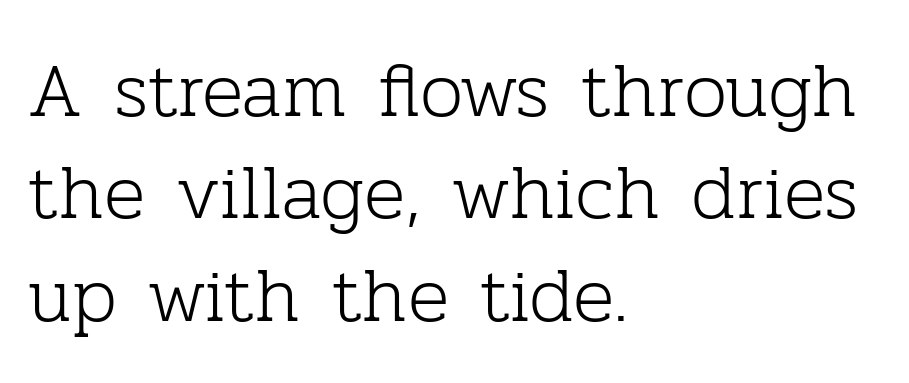
{"serif": "yes", "italic": "no", "bold": "no", "weight": "light", "width": "normal", "stroke_contrast": "low", "x_height": "medium", "monospaced": "no", "underline": "no", "align": "left", "line_spacing": "normal", "line_spacing_ratio": 1.33, "letter_spacing": "normal", "letter_spacing_em": 0.0, "glyph_px": 77}
